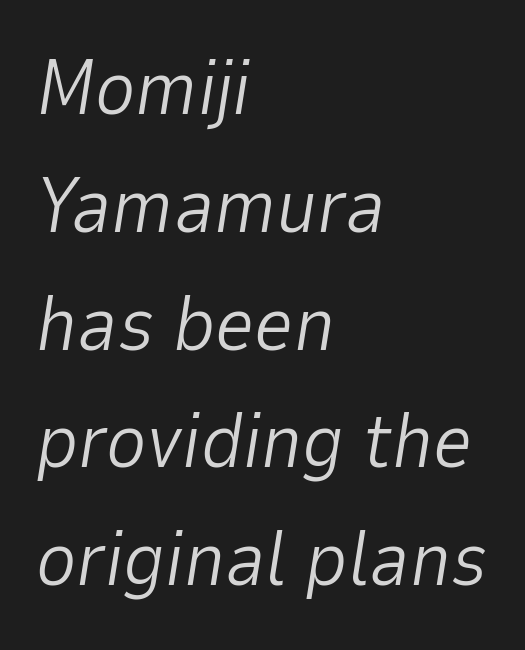
The image shows 77 px light type, italic (leaning right); set left-aligned, normal line spacing (1.53x), normal letter spacing, not underlined; low stroke contrast and a medium x-height.
